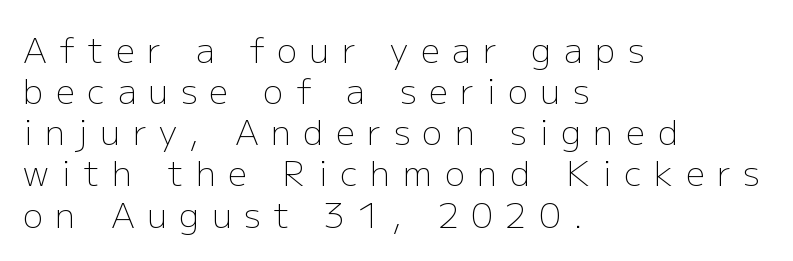
{"serif": "no", "italic": "no", "bold": "no", "weight": "light", "width": "normal", "stroke_contrast": "low", "x_height": "medium", "monospaced": "no", "underline": "no", "align": "left", "line_spacing_ratio": 1.21, "letter_spacing": "wide", "letter_spacing_em": 0.37, "glyph_px": 34}
